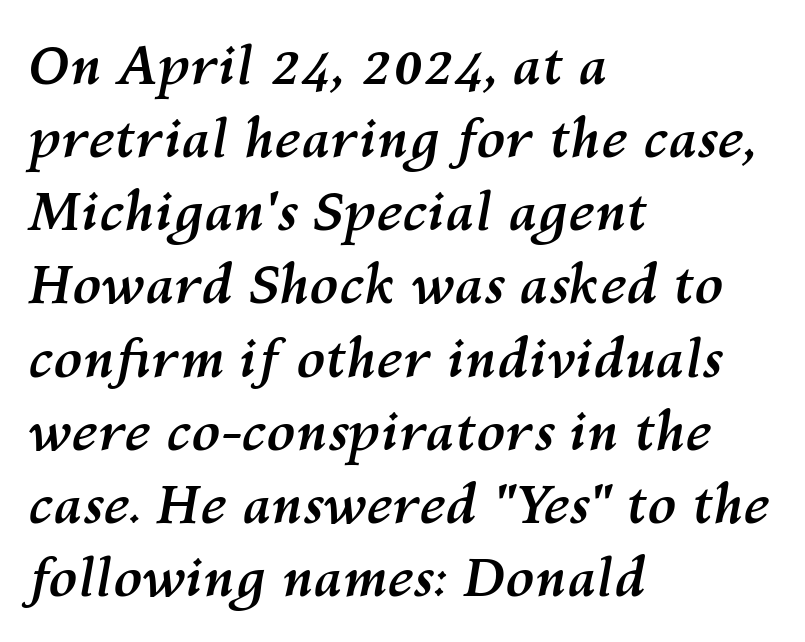
The image shows 53 px semibold type, italic (leaning right); set left-aligned, normal line spacing (1.38x), normal letter spacing, not underlined; medium stroke contrast and a medium x-height.
